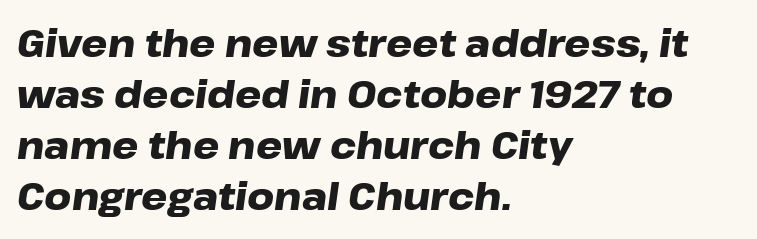
Is the type bold? Yes — the strokes are clearly thick and heavy. The zone under the glyphs is completely vacant. Does the copy run flush right? No — it runs flush left. Every character sits at an angle, as italics do. Students, observe: this is what conventionally led text looks like.
